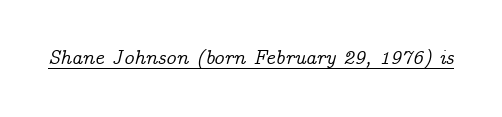
{"italic": "yes", "lean": "right", "slant_degrees": 14, "underline": "yes", "letter_spacing": "normal", "letter_spacing_em": 0.0, "glyph_px": 20}
